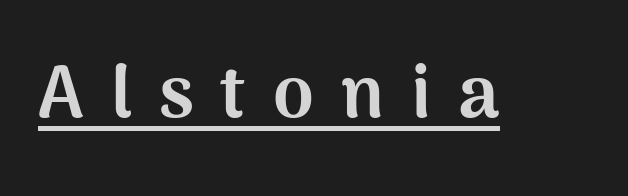
Q: Is the text bold? A: Yes.
Q: Is the text italic (slanted)? A: No, it is upright.
Q: Is the typeface a serif or a sans-serif typeface? A: Sans-serif.
Q: Is the text underlined? A: Yes.
Q: Is the spacing between letters normal or unusually wide? A: Unusually wide.
Q: Width (condensed, normal, or wide)? A: Normal.
Q: Stroke contrast? A: Medium.
Q: x-height? A: Medium.
Q: Monospaced? A: No.
